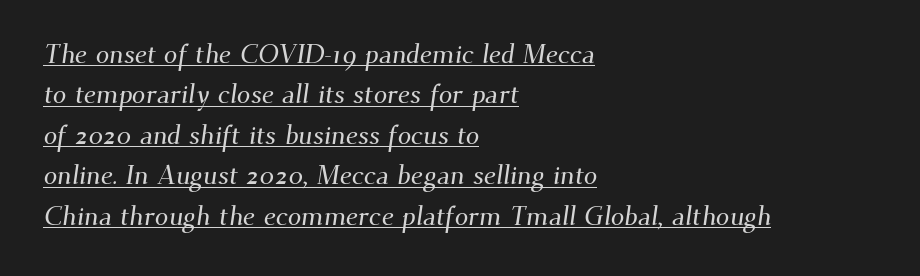
The image shows 27 px text type; set left-aligned, normal line spacing (1.5x), normal letter spacing, underlined.
